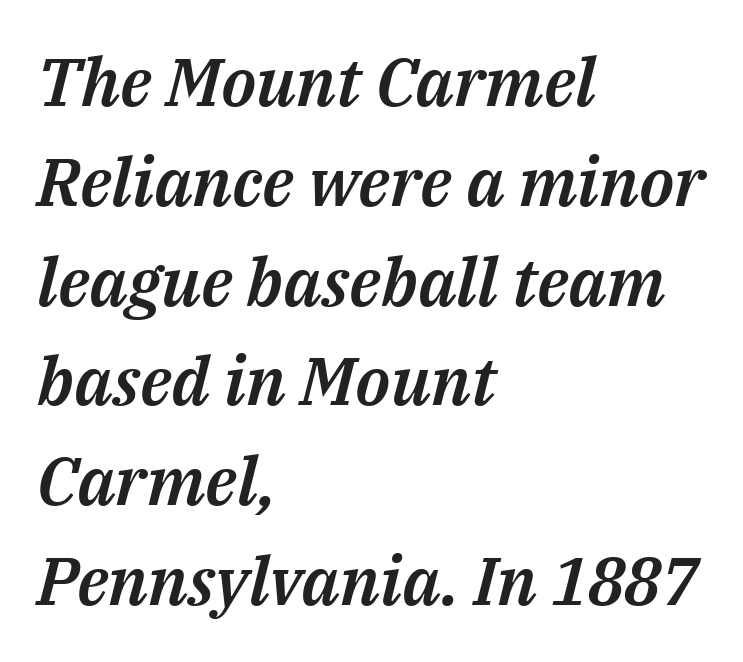
Q: Is the text italic (slanted)? A: Yes, it leans right by about 14 degrees.
Q: Is the text underlined? A: No.
Q: How is the paragraph aligned? A: Left-aligned.
Q: Is the spacing between letters normal or unusually wide? A: Normal.
Q: Is the spacing between lines tight, normal or loose? A: Normal.
Q: Width (condensed, normal, or wide)? A: Normal.
Q: Stroke contrast? A: Medium.
Q: x-height? A: Medium.
Q: Monospaced? A: No.
